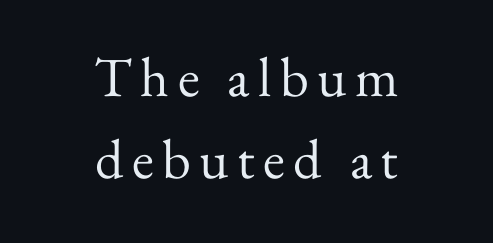
Proportional: the letters do not fall into vertical columns. Unmarked baselines from the first word to the last. In terms of leading, this rendering sits right in the middle. Bold? No — there's no thickening of the strokes.
